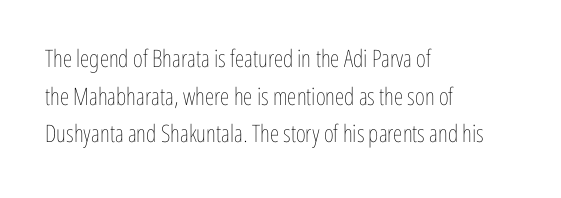
{"italic": "no", "bold": "no", "underline": "no", "align": "left", "line_spacing": "normal", "line_spacing_ratio": 1.57, "letter_spacing": "normal", "letter_spacing_em": 0.0, "glyph_px": 24}
